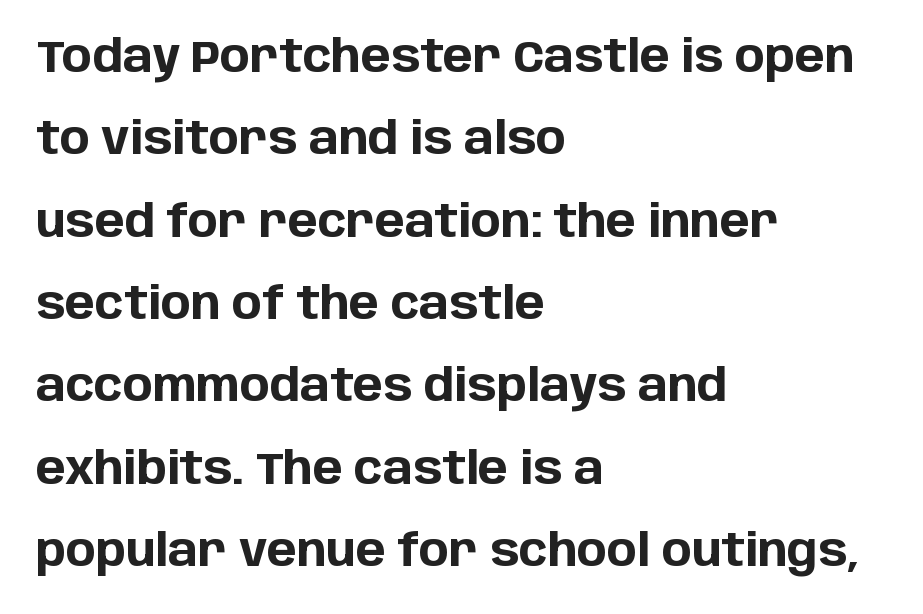
Typeset ragged right — the left edge is the straight one. Between one letter and the next there's only the usual sliver of space. On the weight axis this lands at bold, roughly 700. Descenders are the only things crossing below the line. Upright lettering throughout.
